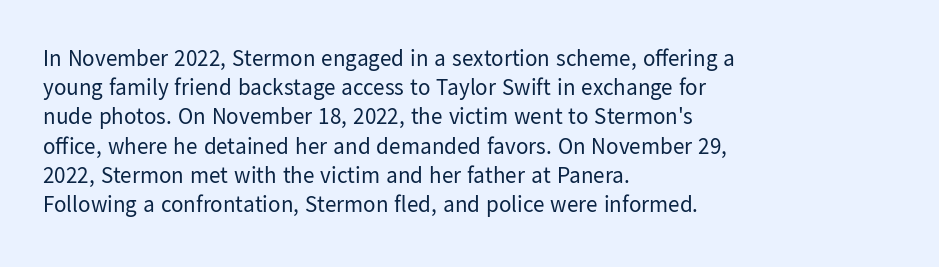
{"italic": "no", "bold": "no", "underline": "no", "align": "left", "line_spacing": "normal", "line_spacing_ratio": 1.27, "letter_spacing": "normal", "letter_spacing_em": 0.0, "glyph_px": 23}
